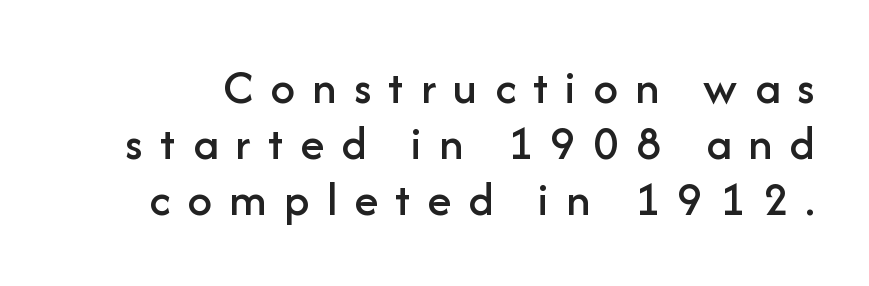
Q: Is the text italic (slanted)? A: No, it is upright.
Q: Is the typeface a serif or a sans-serif typeface? A: Sans-serif.
Q: Is the text underlined? A: No.
Q: Is the spacing between letters normal or unusually wide? A: Unusually wide.
Q: Is the spacing between lines tight, normal or loose? A: Tight.
Q: Width (condensed, normal, or wide)? A: Normal.
Q: Stroke contrast? A: Low.
Q: x-height? A: Medium.
Q: Monospaced? A: No.
